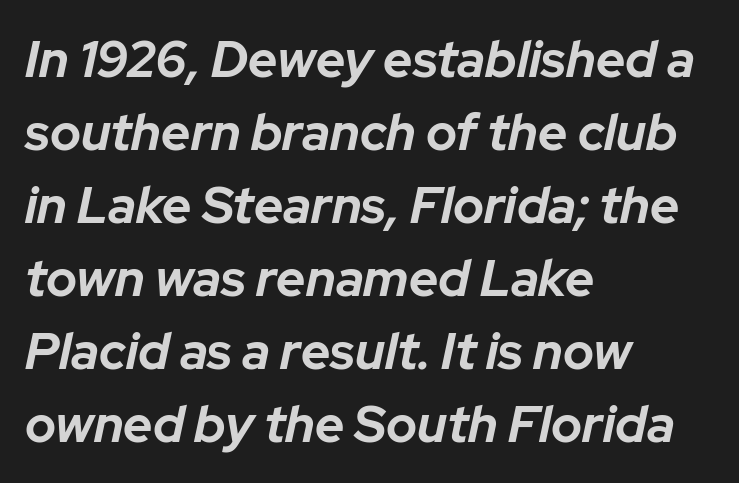
The image shows 51 px bold type, italic (leaning right); set left-aligned, normal line spacing (1.43x), normal letter spacing, not underlined; low stroke contrast and a medium x-height.
